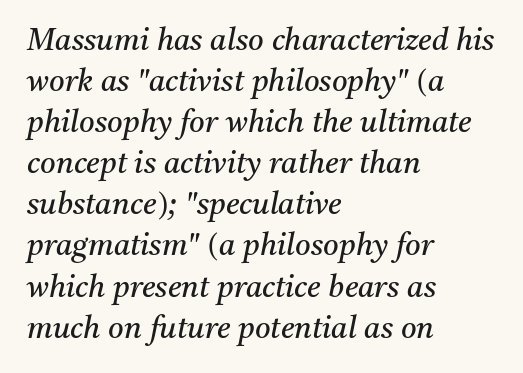
{"serif": "yes", "italic": "yes", "lean": "right", "slant_degrees": 11, "bold": "no", "weight": "regular", "width": "normal", "stroke_contrast": "medium", "x_height": "medium", "monospaced": "no", "underline": "no", "align": "left", "line_spacing": "normal", "line_spacing_ratio": 1.37, "letter_spacing": "normal", "letter_spacing_em": 0.0, "glyph_px": 30}
